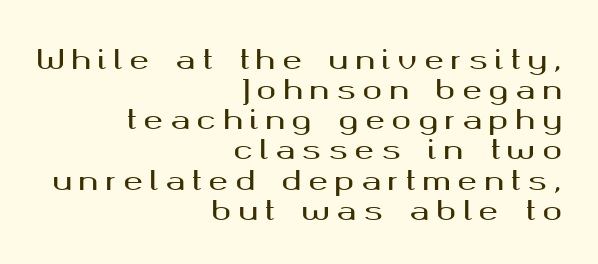
The image shows 26 px text type, upright; set right-aligned, line spacing 1.16x, unusually wide letter spacing (+0.27 em), not underlined.
